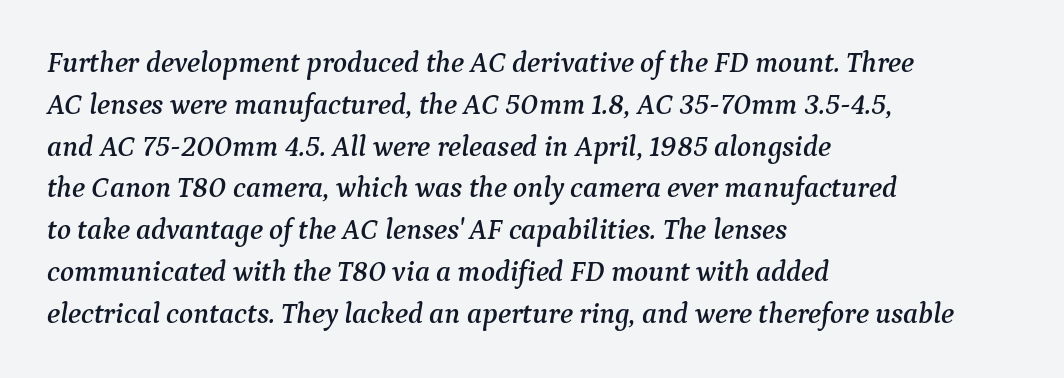
{"serif": "yes", "italic": "yes", "lean": "right", "slant_degrees": 9, "width": "normal", "stroke_contrast": "medium", "x_height": "medium", "monospaced": "no", "underline": "no", "align": "left", "line_spacing": "normal", "line_spacing_ratio": 1.44, "letter_spacing": "normal", "letter_spacing_em": 0.0, "glyph_px": 29}
